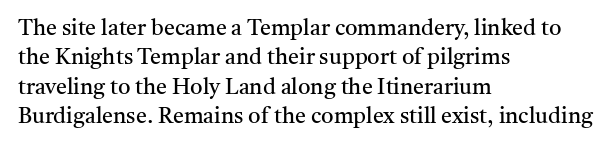
Bare-footed words on every line. Every stem runs plumb, perpendicular to the baseline. The typesetting does not lean heavy: it is not bold. Tracking value appears to be zero — textbook default spacing. The vertical gap from one line to the next is medium.
